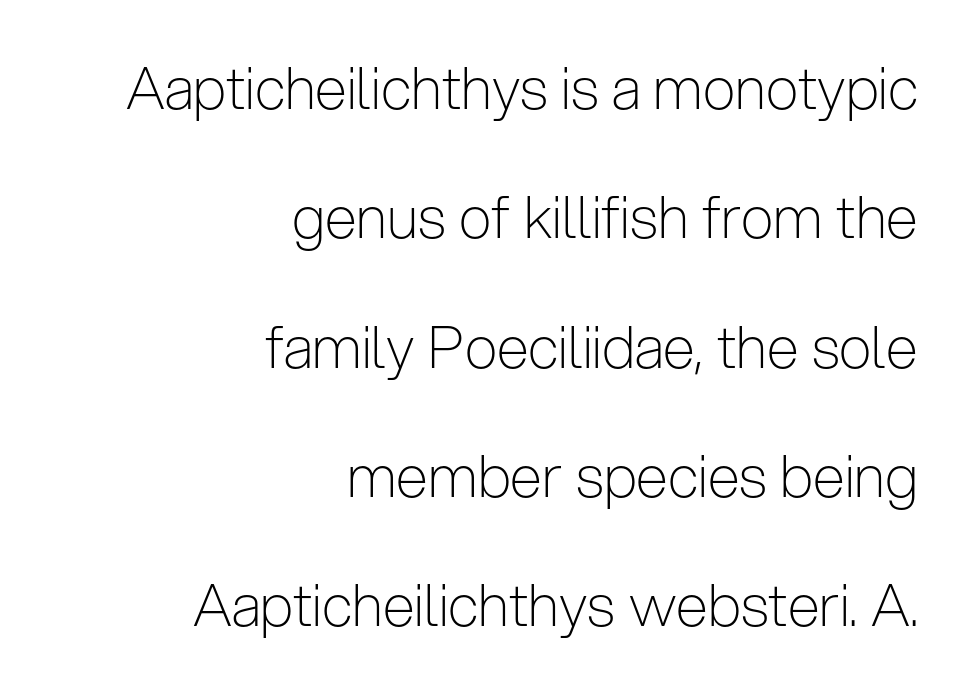
The image shows 58 px light, condensed sans-serif type, upright; set right-aligned, loose line spacing (2.23x), normal letter spacing, not underlined; low stroke contrast and a medium x-height.
